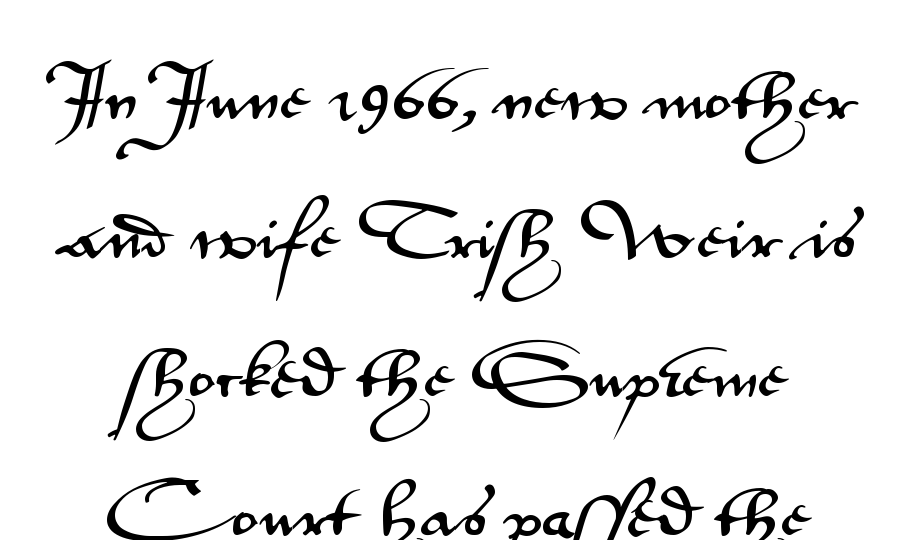
You could call the tracking neutral — neither tight nor loose. Does the type have serifs? No, each stem ends abruptly. Anything drawn beneath the words? Only blank space. This block would shrink considerably if given ordinary leading; it's expanded now.
